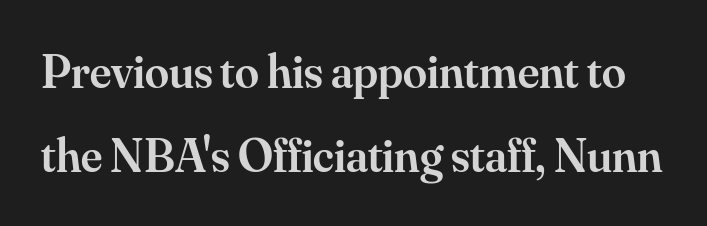
Unlike italic type, these characters show no tilt at all. Default kerning and tracking; the words read as compact shapes. Think of a printed novel: that variable character pitch is what you see here. Observe the serifs anchoring each vertical stroke in this sample. A bare baseline throughout the passage.
